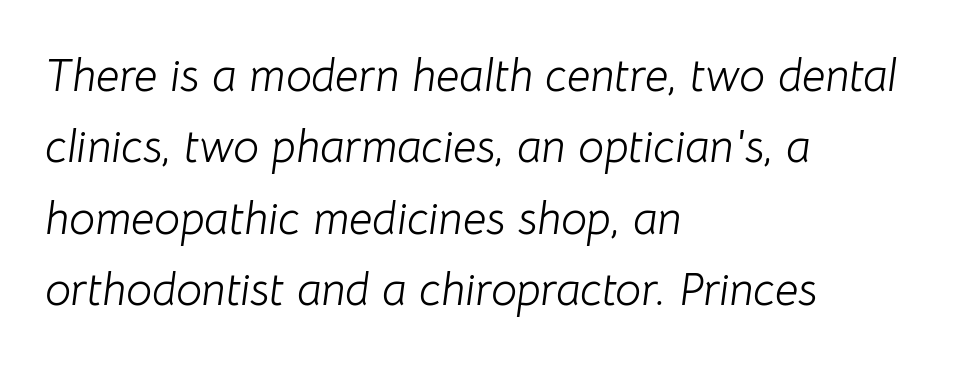
The image shows 46 px light type, italic (leaning right); set left-aligned, normal line spacing (1.55x), normal letter spacing, not underlined; low stroke contrast and a medium x-height.
